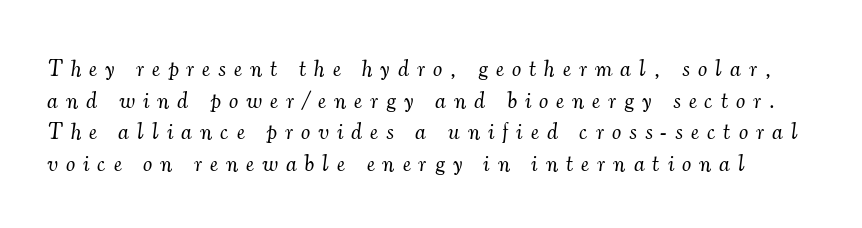
{"italic": "yes", "lean": "right", "slant_degrees": 7, "bold": "no", "underline": "no", "line_spacing": "normal", "line_spacing_ratio": 1.37, "letter_spacing": "wide", "letter_spacing_em": 0.36, "glyph_px": 23}
